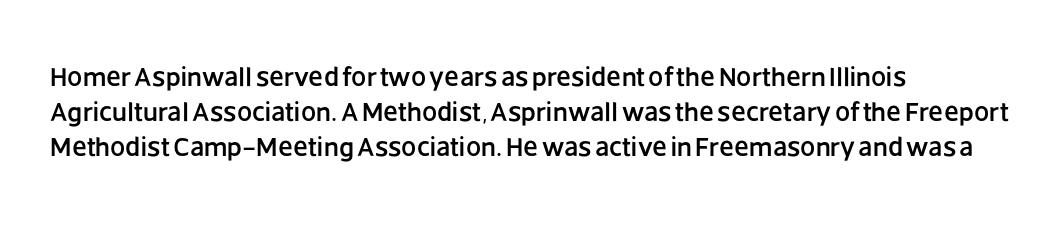
The image shows 27 px text type, upright; set left-aligned, normal line spacing (1.29x), normal letter spacing, not underlined.
